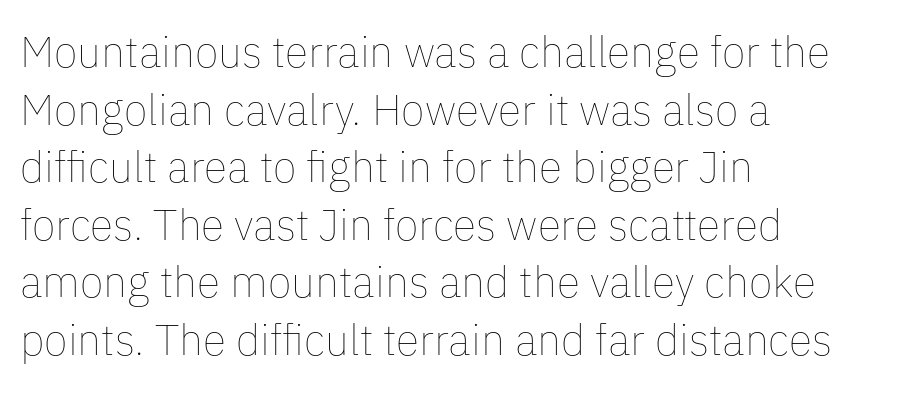
Q: Is the text bold? A: No.
Q: Is the text italic (slanted)? A: No, it is upright.
Q: Is the text underlined? A: No.
Q: How is the paragraph aligned? A: Left-aligned.
Q: Is the spacing between letters normal or unusually wide? A: Normal.
Q: Is the spacing between lines tight, normal or loose? A: Normal.
Q: Width (condensed, normal, or wide)? A: Normal.
Q: Stroke contrast? A: Low.
Q: x-height? A: Medium.
Q: Monospaced? A: No.
